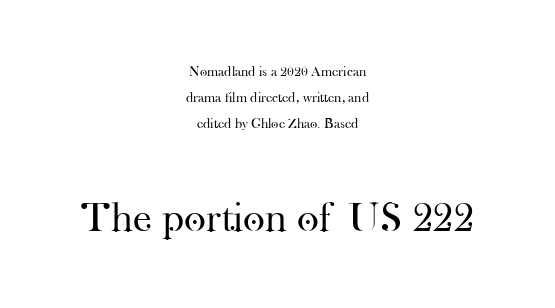
The image shows 42 px regular-weight serif type, upright; set centered, line spacing 1.86x, normal letter spacing, not underlined; the second (bottom) block is 3.0x larger; high stroke contrast and a small x-height.
